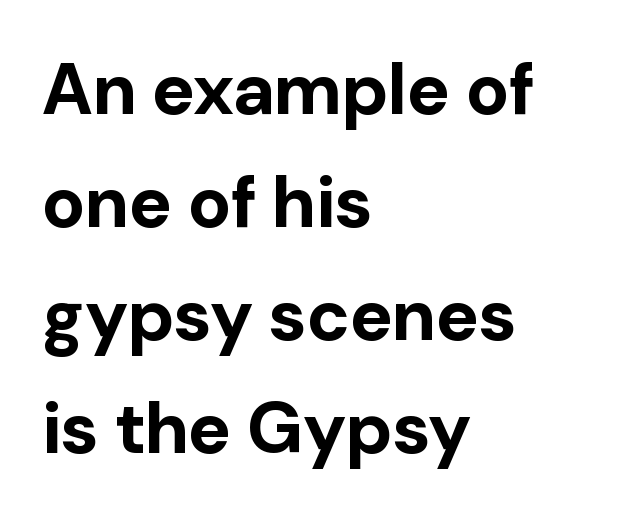
Q: Is the text bold? A: Yes.
Q: Is the text italic (slanted)? A: No, it is upright.
Q: Is the typeface a serif or a sans-serif typeface? A: Sans-serif.
Q: Is the text underlined? A: No.
Q: How is the paragraph aligned? A: Left-aligned.
Q: Is the spacing between letters normal or unusually wide? A: Normal.
Q: Is the spacing between lines tight, normal or loose? A: Normal.
Q: Width (condensed, normal, or wide)? A: Normal.
Q: Stroke contrast? A: Low.
Q: x-height? A: Medium.
Q: Monospaced? A: No.
